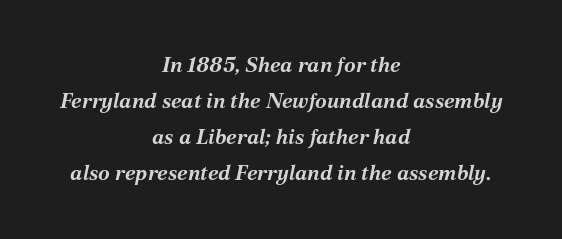
Q: Is the text bold? A: Yes.
Q: Is the text italic (slanted)? A: Yes, it leans right by about 12 degrees.
Q: Is the text underlined? A: No.
Q: How is the paragraph aligned? A: Centered.
Q: Is the spacing between letters normal or unusually wide? A: Normal.
